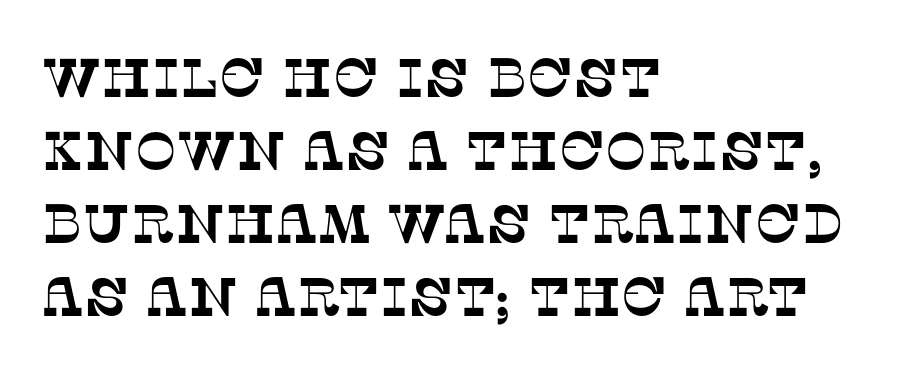
Q: Is the typeface a serif or a sans-serif typeface? A: Serif.
Q: Is the text underlined? A: No.
Q: How is the paragraph aligned? A: Left-aligned.
Q: Is the spacing between letters normal or unusually wide? A: Normal.
Q: Is the spacing between lines tight, normal or loose? A: Normal.
Q: Width (condensed, normal, or wide)? A: Normal.
Q: Stroke contrast? A: Low.
Q: x-height? A: Large.
Q: Monospaced? A: No.
